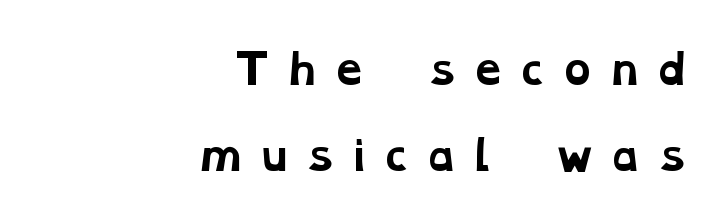
Q: Is the text bold? A: Yes.
Q: Is the typeface a serif or a sans-serif typeface? A: Serif.
Q: Is the text underlined? A: No.
Q: How is the paragraph aligned? A: Right-aligned.
Q: Is the spacing between letters normal or unusually wide? A: Unusually wide.
Q: Is the spacing between lines tight, normal or loose? A: Loose.
Q: Width (condensed, normal, or wide)? A: Wide.
Q: Stroke contrast? A: Low.
Q: x-height? A: Medium.
Q: Monospaced? A: No.
